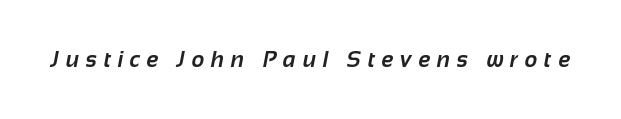
{"bold": "yes", "underline": "no", "letter_spacing": "wide", "letter_spacing_em": 0.31, "glyph_px": 22}
